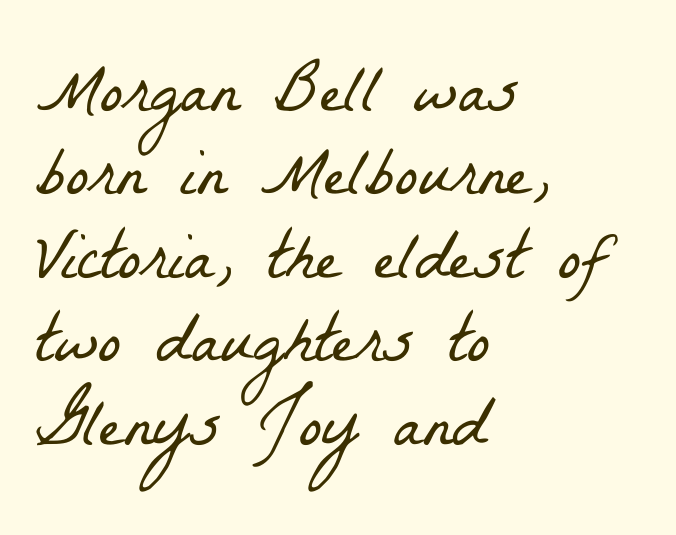
The image shows 69 px light, condensed serif type; set left-aligned, line spacing 1.21x, normal letter spacing, not underlined; low stroke contrast and a medium x-height.
